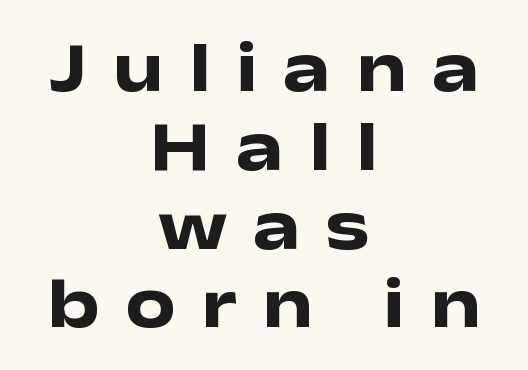
The image shows 71 px heavy, wide sans-serif type, upright; set centered, tight line spacing (1.11x), unusually wide letter spacing (+0.36 em), not underlined; low stroke contrast and a medium x-height.
